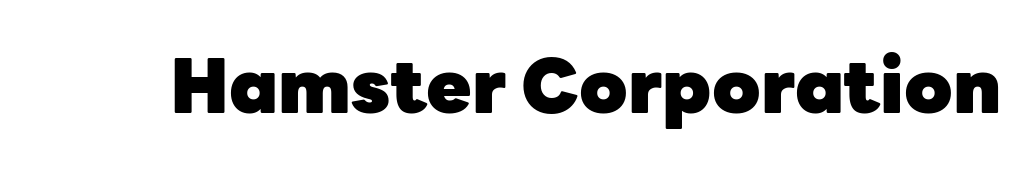
{"serif": "no", "italic": "no", "bold": "yes", "weight": "heavy", "width": "normal", "stroke_contrast": "low", "x_height": "medium", "monospaced": "no", "underline": "no", "letter_spacing": "normal", "letter_spacing_em": 0.0, "glyph_px": 74}
